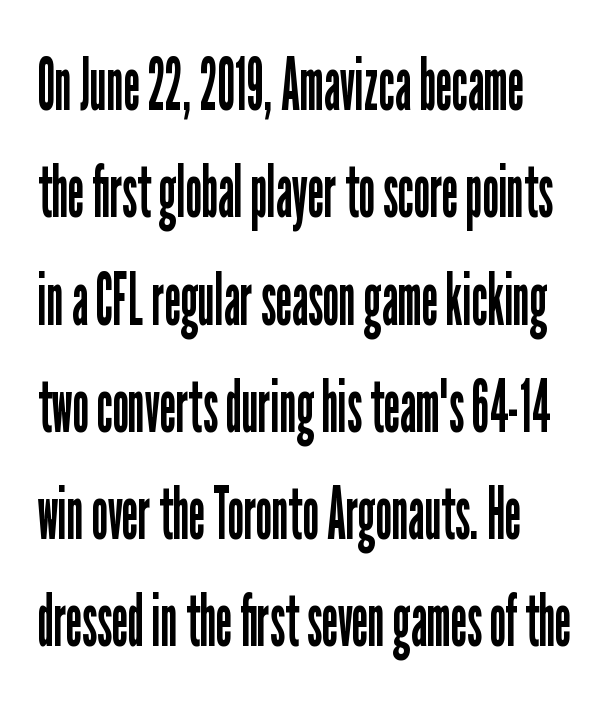
The image shows 74 px regular-weight, condensed sans-serif type, upright; set left-aligned, normal line spacing (1.45x), normal letter spacing, not underlined; low stroke contrast and a medium x-height.
